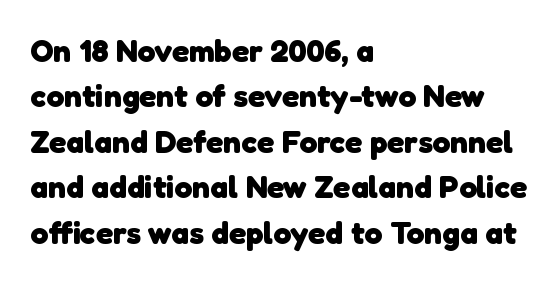
The image shows 32 px heavy sans-serif type; set left-aligned, normal line spacing (1.42x), normal letter spacing, not underlined; low stroke contrast and a medium x-height.
